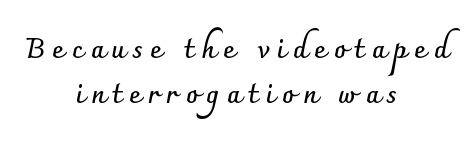
Descenders are the only things crossing below the line. A typesetter would call this heavily tracked-out type. Caption: multi-line text, centered on the measure.
